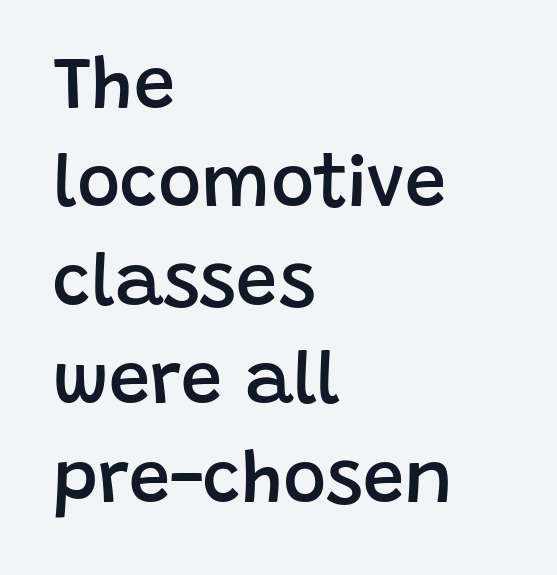
On the weight axis this lands at semibold, roughly 600. Students, observe: this is what conventionally led text looks like. Classification — sans serif. Here the glyphs are tracked normally, forming tight word shapes. The letters stand upright; this is a roman face.
